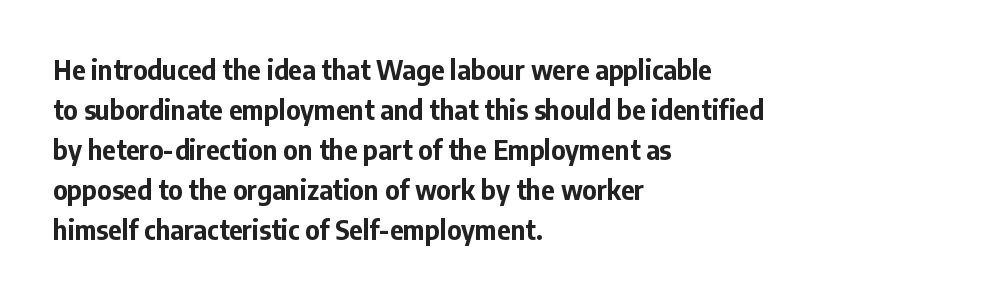
{"italic": "no", "bold": "yes", "underline": "no", "align": "left", "line_spacing": "normal", "line_spacing_ratio": 1.54, "letter_spacing": "normal", "letter_spacing_em": 0.0, "glyph_px": 26}
